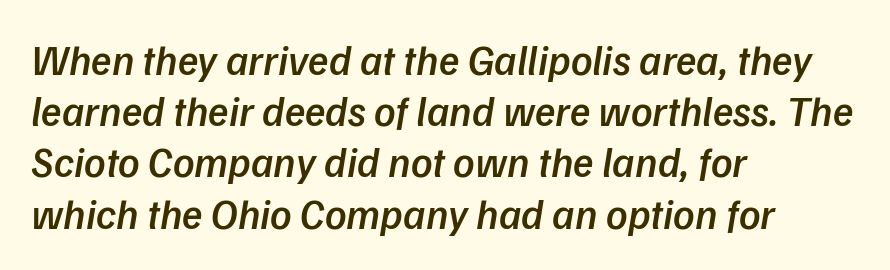
The image shows 42 px semibold type, italic (leaning right); set left-aligned, line spacing 1.22x, normal letter spacing, not underlined; low stroke contrast and a medium x-height.
